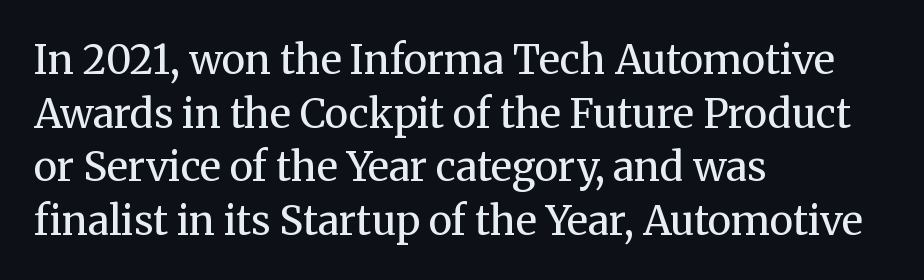
The image shows 40 px regular-weight serif type, upright; set left-aligned, normal line spacing (1.34x), normal letter spacing, not underlined; medium stroke contrast and a medium x-height.
